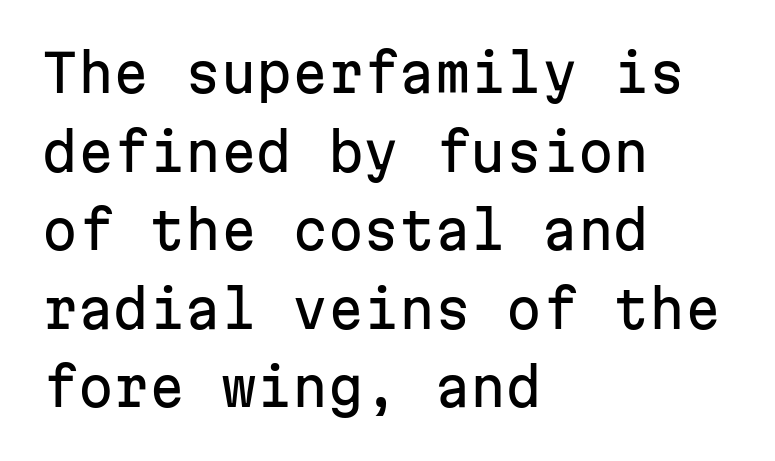
Spacing verdict: monospaced, one width for all characters. Posture: straight, roman, zero tilt. You can tell from the bare stems that sans-serif type was used. This rendering leaves character spacing at its baseline value. The glyphs are unaccompanied by any horizontal stroke below them.
